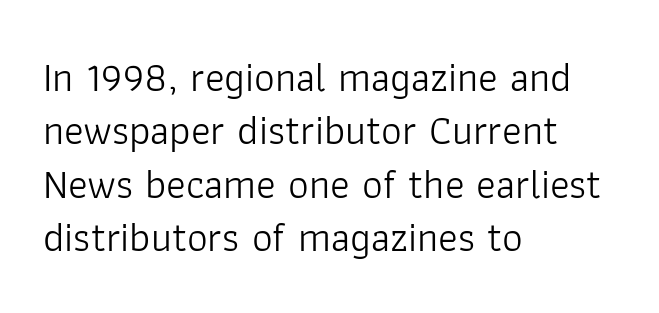
{"serif": "no", "italic": "no", "bold": "no", "weight": "light", "width": "normal", "stroke_contrast": "low", "x_height": "medium", "monospaced": "no", "underline": "no", "align": "left", "line_spacing": "normal", "line_spacing_ratio": 1.3, "letter_spacing": "normal", "letter_spacing_em": 0.0, "glyph_px": 41}
